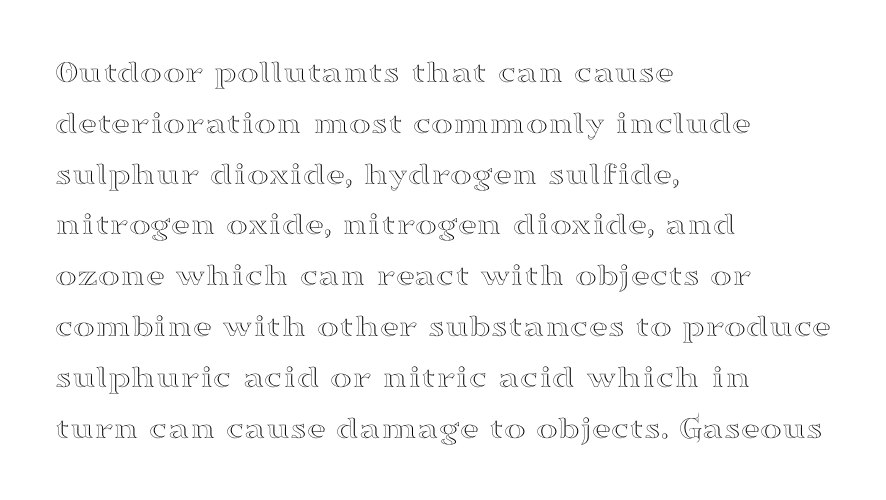
Q: Is the text italic (slanted)? A: No, it is upright.
Q: Is the typeface a serif or a sans-serif typeface? A: Serif.
Q: Is the text underlined? A: No.
Q: How is the paragraph aligned? A: Left-aligned.
Q: Is the spacing between letters normal or unusually wide? A: Normal.
Q: Is the spacing between lines tight, normal or loose? A: Normal.
Q: Width (condensed, normal, or wide)? A: Wide.
Q: Stroke contrast? A: High.
Q: x-height? A: Small.
Q: Monospaced? A: No.
